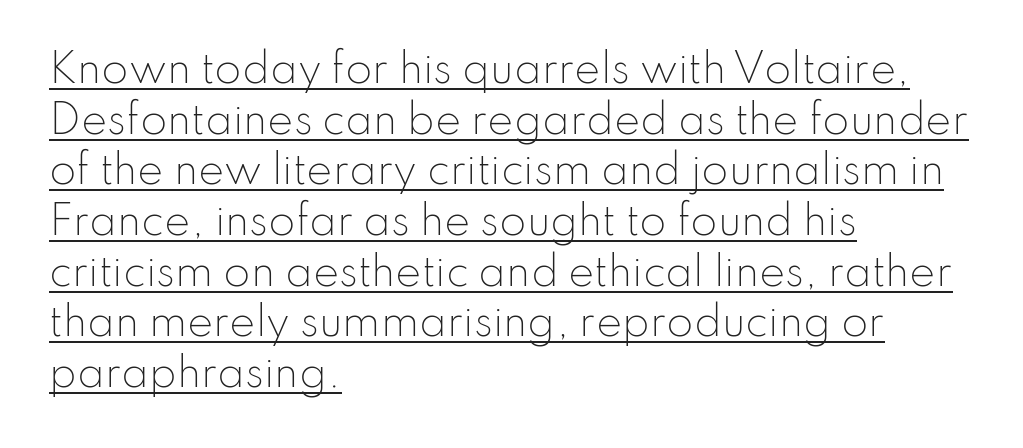
The image shows 39 px light sans-serif type, upright; set left-aligned, normal line spacing (1.3x), normal letter spacing, underlined; low stroke contrast and a small x-height.
